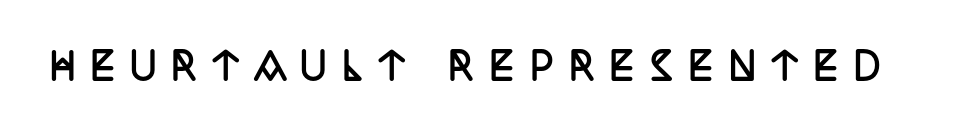
Q: Is the text bold? A: Yes.
Q: Is the text italic (slanted)? A: No, it is upright.
Q: Is the typeface a serif or a sans-serif typeface? A: Serif.
Q: Is the text underlined? A: No.
Q: Is the spacing between letters normal or unusually wide? A: Unusually wide.
Q: Width (condensed, normal, or wide)? A: Condensed.
Q: Stroke contrast? A: Low.
Q: x-height? A: Large.
Q: Monospaced? A: No.
